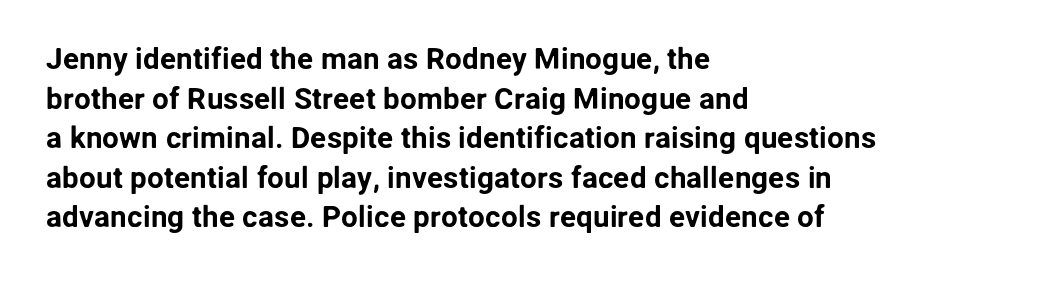
{"serif": "no", "italic": "no", "width": "normal", "stroke_contrast": "low", "x_height": "medium", "monospaced": "no", "underline": "no", "align": "left", "line_spacing": "normal", "line_spacing_ratio": 1.32, "letter_spacing": "normal", "letter_spacing_em": 0.0, "glyph_px": 30}
